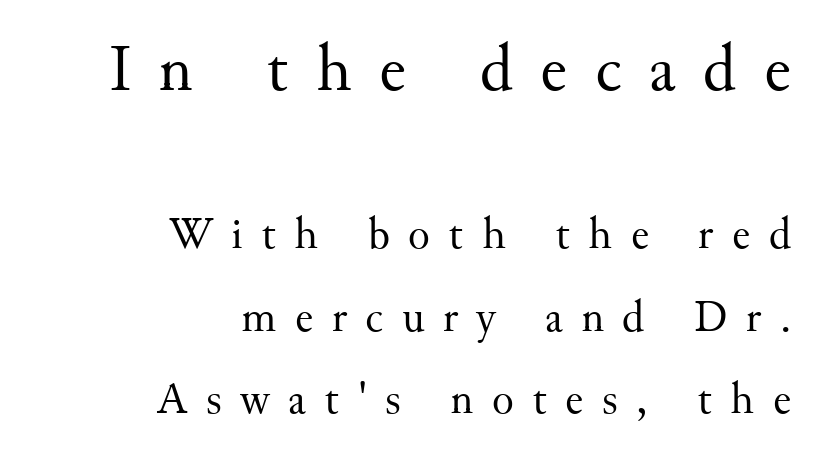
The image shows 67 px regular-weight serif type, upright; set right-aligned, line spacing 1.83x, unusually wide letter spacing (+0.41 em), not underlined; the first (top) block is 1.49x larger; medium stroke contrast and a small x-height.
